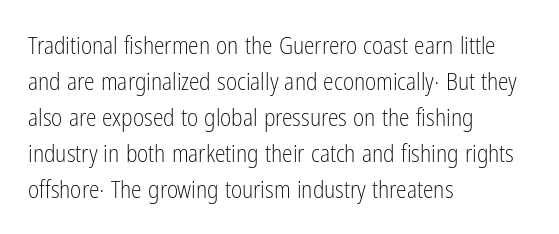
The image shows 24 px text type, upright; set left-aligned, normal line spacing (1.5x), normal letter spacing, not underlined.
